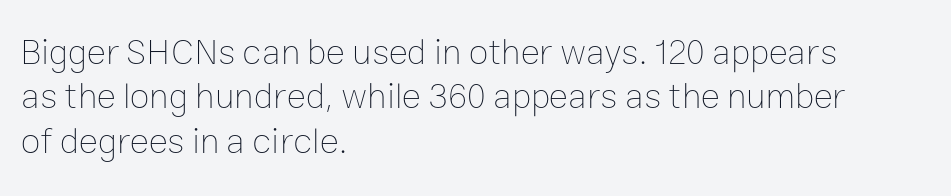
Q: Is the text bold? A: No.
Q: Is the text italic (slanted)? A: No, it is upright.
Q: Is the text underlined? A: No.
Q: How is the paragraph aligned? A: Left-aligned.
Q: Is the spacing between letters normal or unusually wide? A: Normal.
Q: Width (condensed, normal, or wide)? A: Normal.
Q: Stroke contrast? A: Low.
Q: x-height? A: Medium.
Q: Monospaced? A: No.
